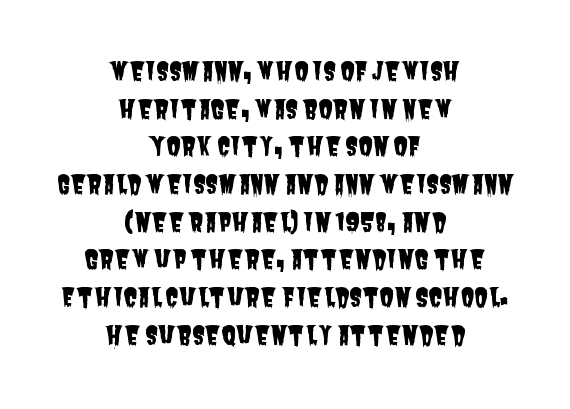
Evenly set lines give the paragraph a standard silhouette. Notice how the passage keeps no hard edge, just a central spine. The words here are not underlined. The horizontal fit of the characters is conventional and even.
